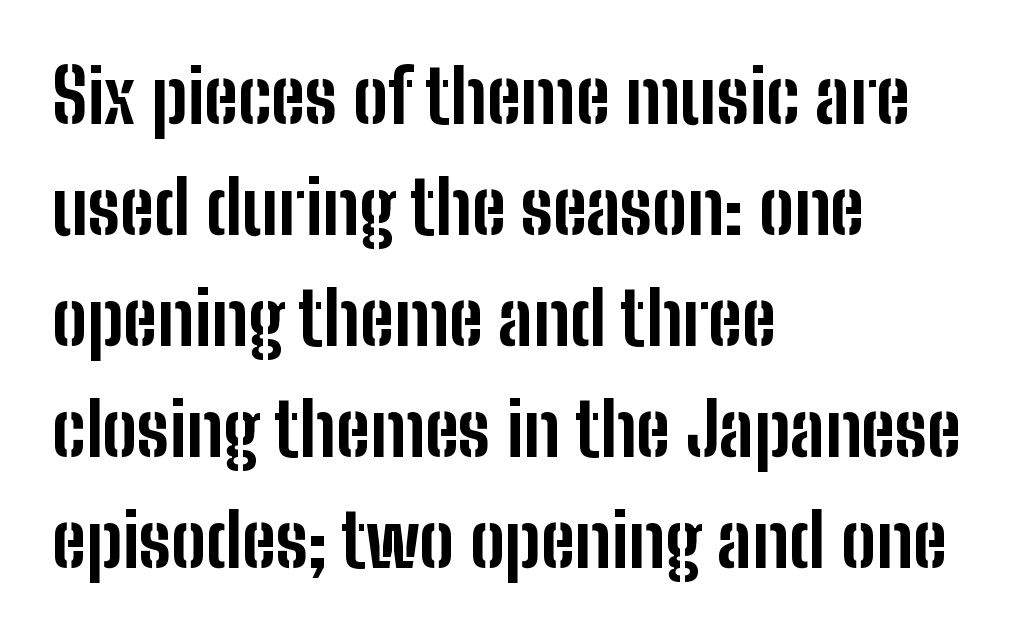
{"serif": "no", "italic": "no", "bold": "yes", "weight": "bold", "width": "condensed", "stroke_contrast": "low", "x_height": "medium", "monospaced": "no", "underline": "no", "align": "left", "line_spacing": "normal", "line_spacing_ratio": 1.52, "letter_spacing": "normal", "letter_spacing_em": 0.0, "glyph_px": 73}
